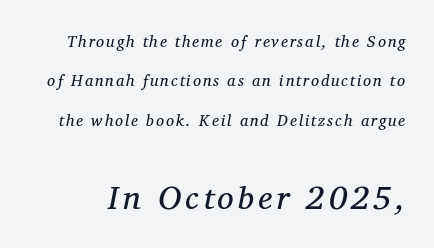
Is the lower block the larger one? Yes — the lower block carries the bigger type. The letters are slanted; this is an italic face. The text was rendered using a seriffed face with decorative stroke endings. Varying glyph widths throughout — classic text-font behaviour. Airy leading. Nobody drew a line under any word here.
